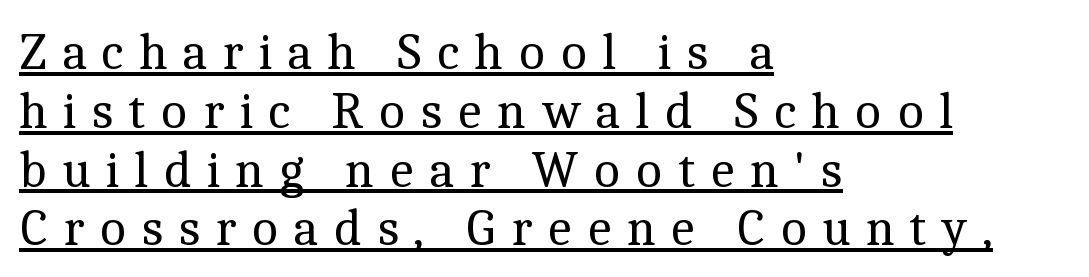
Q: Is the text bold? A: No.
Q: Is the text italic (slanted)? A: No, it is upright.
Q: Is the typeface a serif or a sans-serif typeface? A: Serif.
Q: Is the text underlined? A: Yes.
Q: How is the paragraph aligned? A: Left-aligned.
Q: Is the spacing between letters normal or unusually wide? A: Unusually wide.
Q: Is the spacing between lines tight, normal or loose? A: Tight.
Q: Width (condensed, normal, or wide)? A: Normal.
Q: x-height? A: Medium.
Q: Monospaced? A: No.
